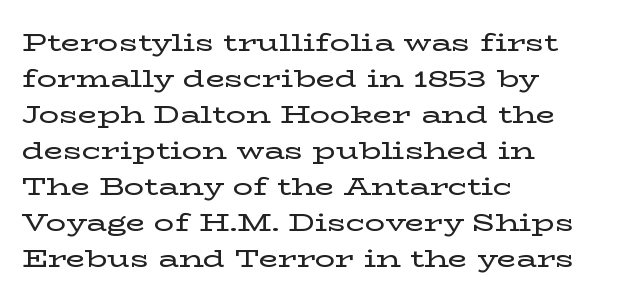
Vertically, the passage feels balanced, rows spaced as you'd expect. Every character sits straight up, as roman type does. A typesetter would call this zero additional tracking. Each line starts at the same left margin while the right side varies. Descenders are the only things crossing below the line.
